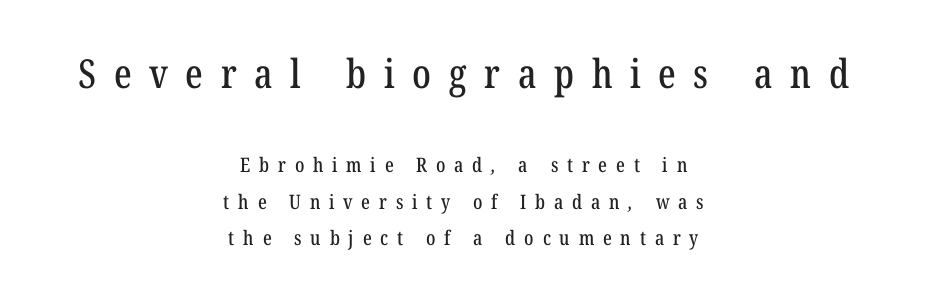
Underline: absent. Each letter keeps its own natural width here, so spacing adapts to shape. Regarding serifs, this sample has them. The gaps between neighbouring characters are conspicuously large. The lines in this sample share a center point and differ in where they start and stop. The face used here appears at its bigger size in the upper chunk.
